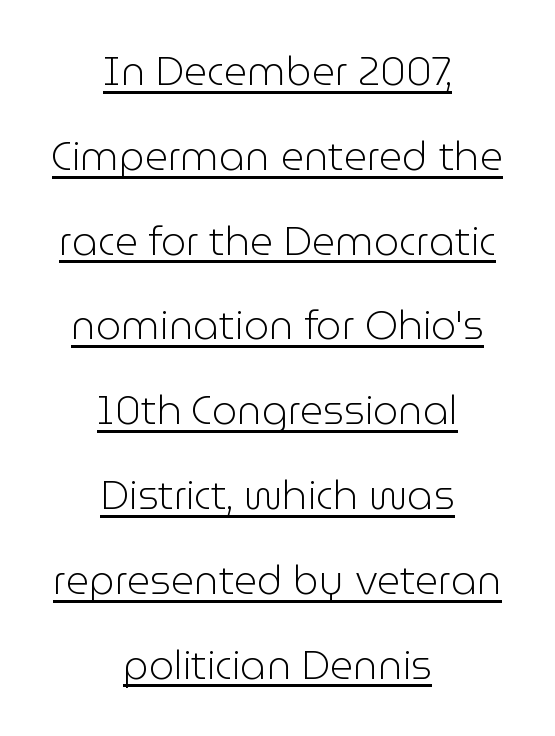
Teacher's note: observe the equal gaps on both sides — that is centered alignment. These lines are rendered in a variable-pitch font. Vertical spacing — loose. I'd call this a sans setting — the letters go barefoot.
